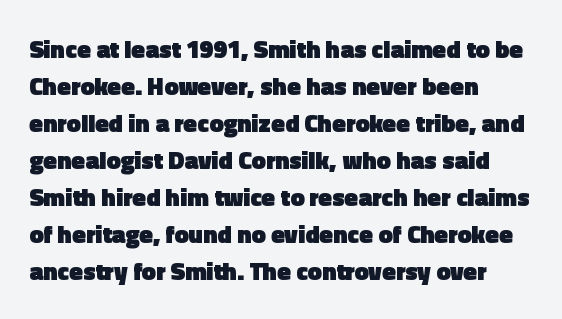
{"italic": "no", "bold": "yes", "underline": "no", "align": "left", "line_spacing": "normal", "line_spacing_ratio": 1.48, "letter_spacing": "normal", "letter_spacing_em": 0.0, "glyph_px": 25}
